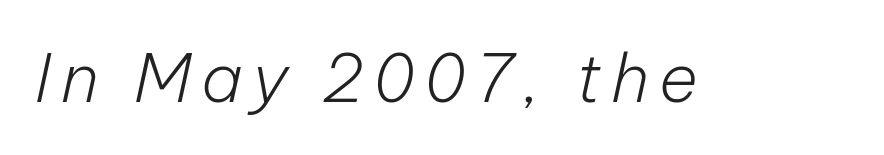
The image shows 67 px light type, italic (leaning right); set not underlined; low stroke contrast and a medium x-height.
